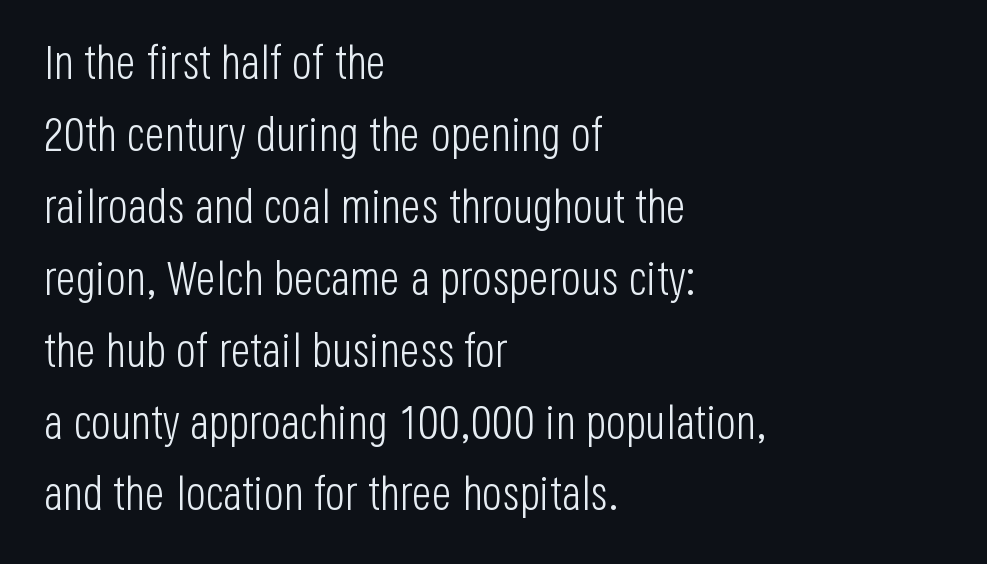
{"serif": "no", "italic": "no", "bold": "no", "weight": "light", "width": "condensed", "stroke_contrast": "low", "x_height": "large", "monospaced": "no", "underline": "no", "align": "left", "line_spacing": "normal", "line_spacing_ratio": 1.53, "letter_spacing": "normal", "letter_spacing_em": 0.0, "glyph_px": 47}
